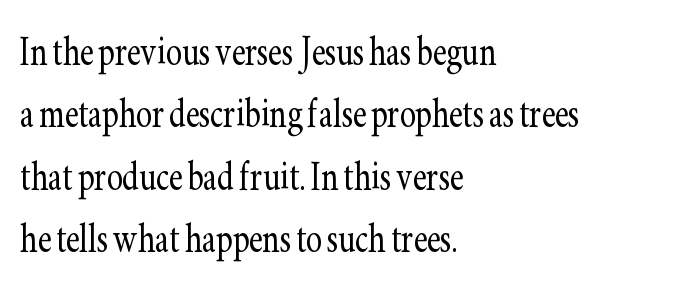
{"serif": "yes", "italic": "no", "bold": "no", "weight": "light", "width": "condensed", "stroke_contrast": "low", "x_height": "small", "monospaced": "no", "underline": "no", "align": "left", "line_spacing": "normal", "line_spacing_ratio": 1.3, "letter_spacing": "normal", "letter_spacing_em": 0.0, "glyph_px": 48}
